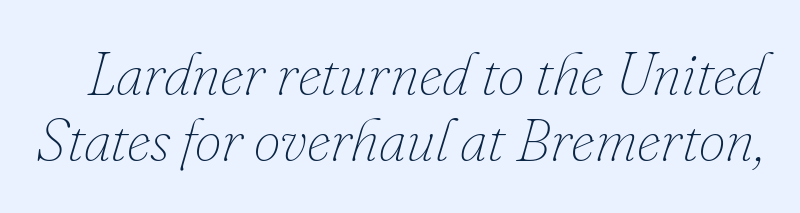
{"italic": "yes", "lean": "right", "slant_degrees": 16, "bold": "no", "weight": "thin", "width": "normal", "stroke_contrast": "low", "x_height": "small", "monospaced": "no", "underline": "no", "line_spacing": "tight", "line_spacing_ratio": 1.1, "letter_spacing": "normal", "letter_spacing_em": 0.0, "glyph_px": 60}
